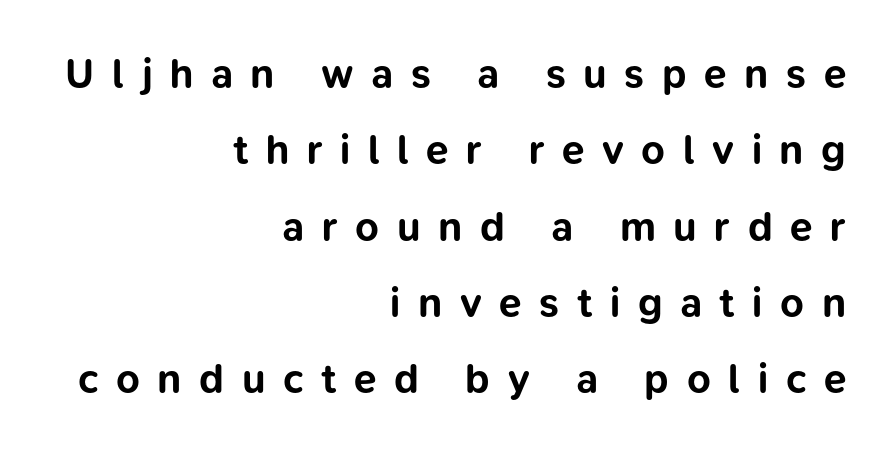
{"serif": "no", "italic": "no", "bold": "yes", "weight": "bold", "width": "normal", "stroke_contrast": "low", "x_height": "medium", "monospaced": "no", "underline": "no", "align": "right", "line_spacing_ratio": 1.86, "letter_spacing": "wide", "letter_spacing_em": 0.43, "glyph_px": 41}
